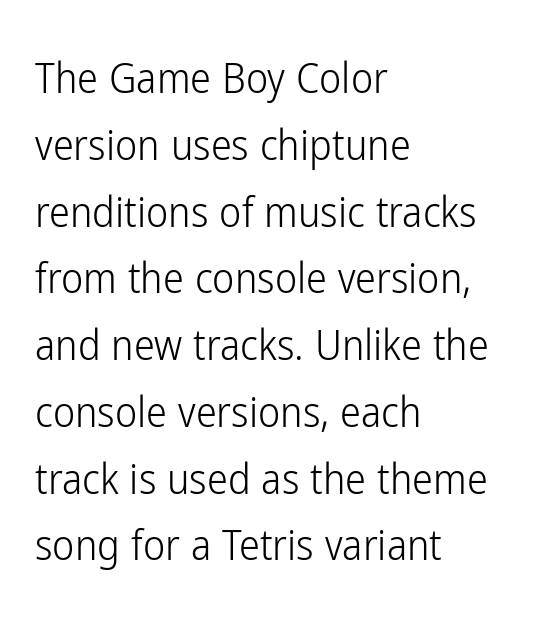
{"serif": "no", "italic": "no", "bold": "no", "weight": "light", "width": "condensed", "stroke_contrast": "low", "x_height": "medium", "monospaced": "no", "underline": "no", "align": "left", "line_spacing": "normal", "line_spacing_ratio": 1.59, "letter_spacing": "normal", "letter_spacing_em": 0.0, "glyph_px": 42}
